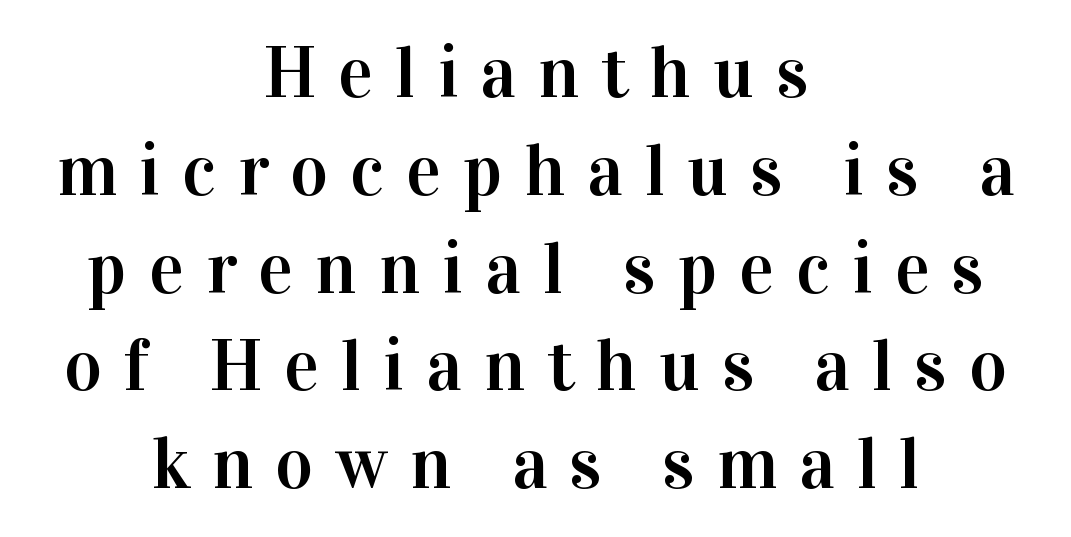
The image shows 73 px serif type, upright; set centered, normal line spacing (1.34x), unusually wide letter spacing (+0.3 em), not underlined; high stroke contrast and a medium x-height.
